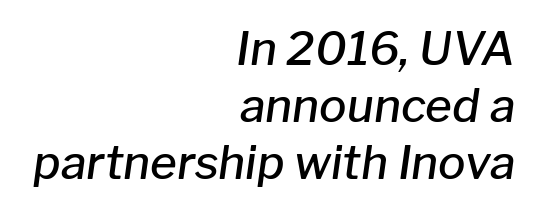
Q: Is the text bold? A: Semi-bold.
Q: Is the text italic (slanted)? A: Yes, it leans right by about 8 degrees.
Q: Is the text underlined? A: No.
Q: How is the paragraph aligned? A: Right-aligned.
Q: Is the spacing between letters normal or unusually wide? A: Normal.
Q: Width (condensed, normal, or wide)? A: Normal.
Q: Stroke contrast? A: Low.
Q: x-height? A: Medium.
Q: Monospaced? A: No.
